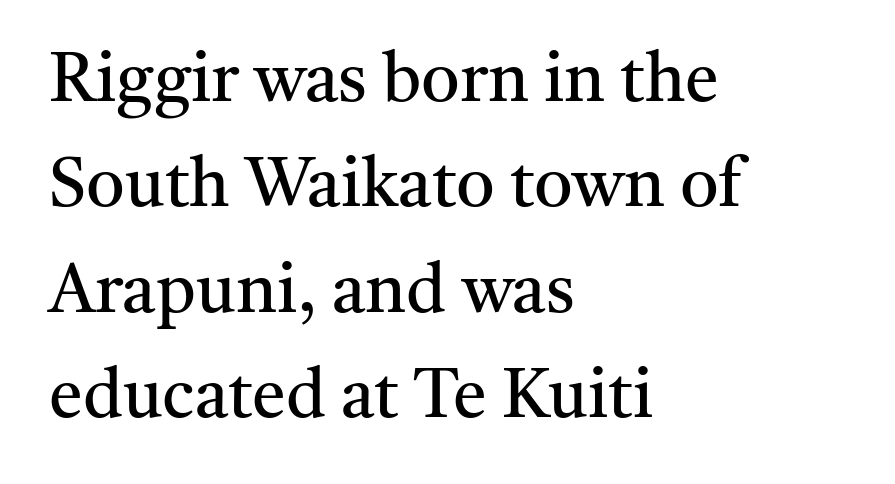
Q: Is the text bold? A: No.
Q: Is the text italic (slanted)? A: No, it is upright.
Q: Is the typeface a serif or a sans-serif typeface? A: Serif.
Q: Is the text underlined? A: No.
Q: How is the paragraph aligned? A: Left-aligned.
Q: Is the spacing between letters normal or unusually wide? A: Normal.
Q: Is the spacing between lines tight, normal or loose? A: Normal.
Q: Width (condensed, normal, or wide)? A: Normal.
Q: Stroke contrast? A: Medium.
Q: x-height? A: Medium.
Q: Monospaced? A: No.
